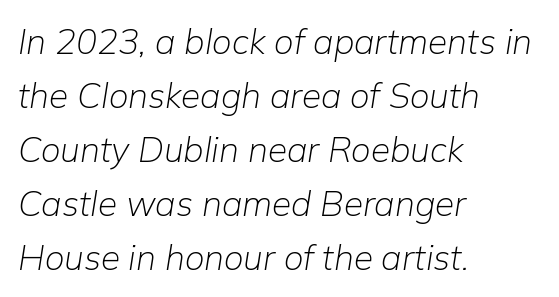
The image shows 35 px light type, italic (leaning right); set left-aligned, normal line spacing (1.54x), normal letter spacing, not underlined; low stroke contrast and a medium x-height.
